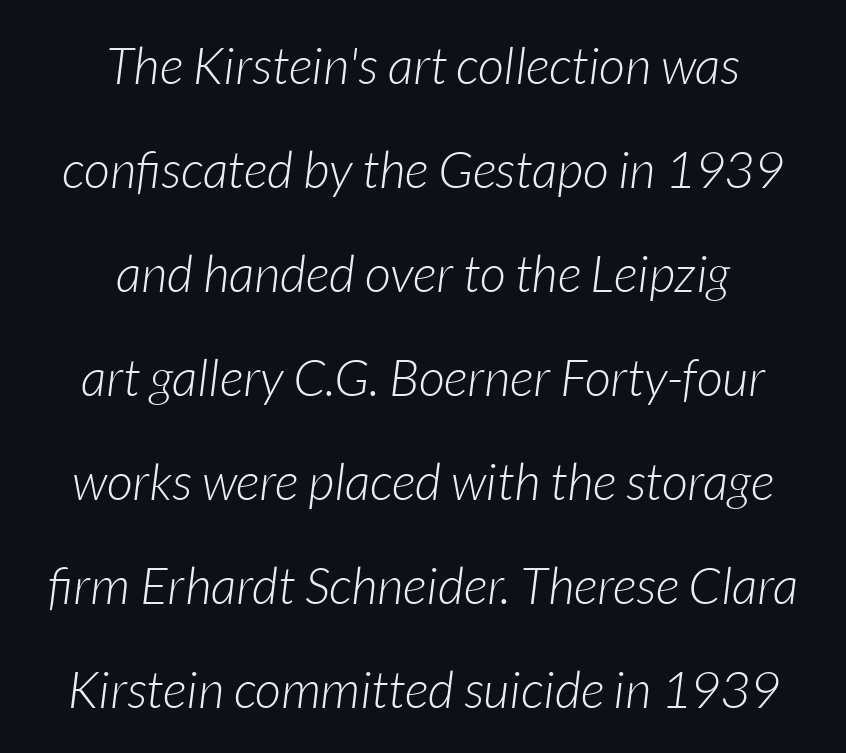
Q: Is the text bold? A: No.
Q: Is the text italic (slanted)? A: Yes, it leans right by about 7 degrees.
Q: Is the text underlined? A: No.
Q: How is the paragraph aligned? A: Centered.
Q: Is the spacing between letters normal or unusually wide? A: Normal.
Q: Is the spacing between lines tight, normal or loose? A: Loose.
Q: Width (condensed, normal, or wide)? A: Normal.
Q: Stroke contrast? A: Low.
Q: x-height? A: Medium.
Q: Monospaced? A: No.
